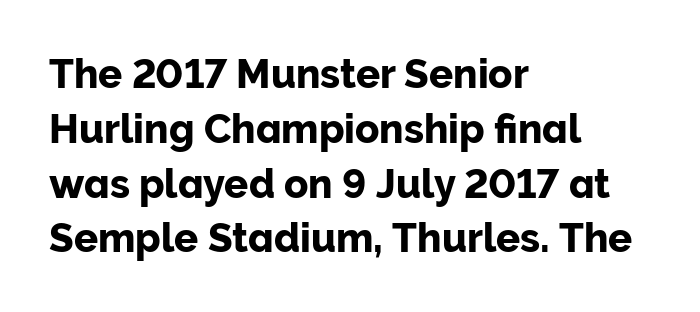
The image shows 40 px sans-serif type, upright; set left-aligned, normal line spacing (1.37x), normal letter spacing, not underlined; low stroke contrast and a medium x-height.
